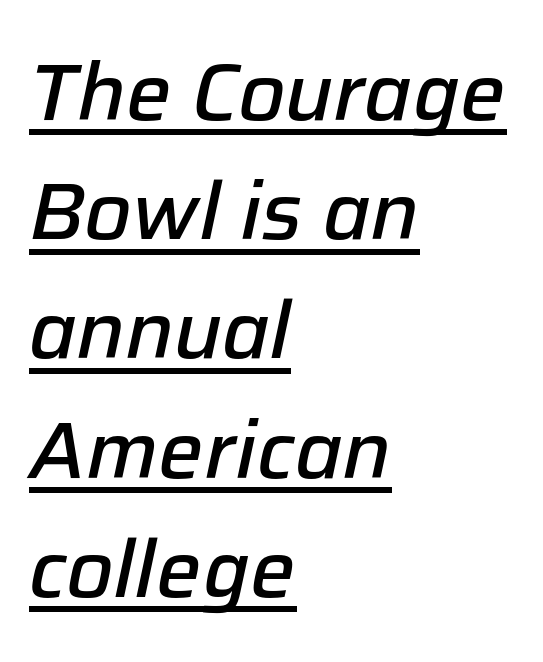
Tracking here is standard; glyphs follow each other at the usual distance. The letters advance in unequal steps, a hallmark of proportional type. If you drew a ruler down the left edge, every line would touch it. Slanted lettering throughout. These characters rest on top of a visible drawn line. Notice the strokes are somewhat thickened but not fully heavy: this is a semibold.
